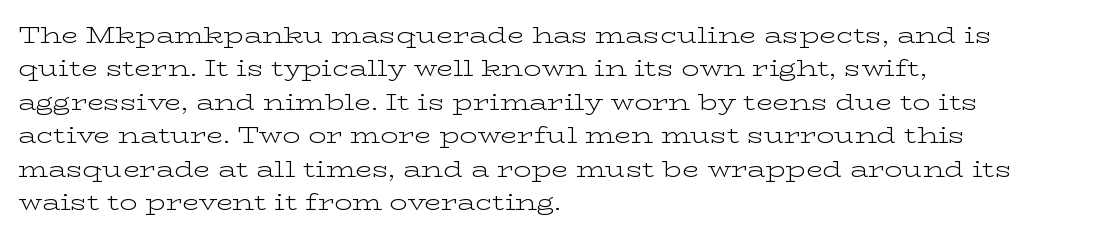
The image shows 22 px text type, upright; set left-aligned, normal line spacing (1.52x), normal letter spacing, not underlined.
